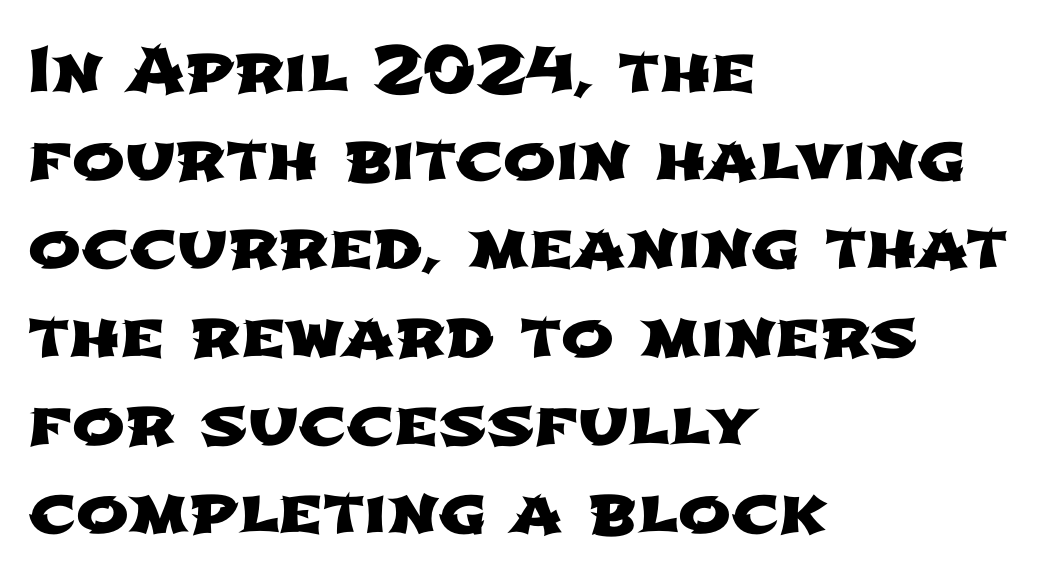
Nothing sits at the stroke ends, so this counts as sans-serif. Nobody drew a line under any word here. The ragged edge is on the right, which tells us the setting is flush left. This sample has the flowing, uneven cadence of proportional lettering. A typesetter would call this leading conventional body-copy spacing. In terms of letterspacing, this is plain default setting.
